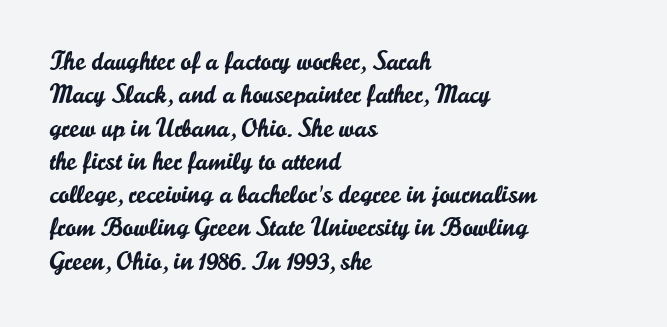
Beneath every word, the page is bare. Evenly set lines give the paragraph a standard silhouette. The compositor pushed each line to the left boundary. Spacing between characters is what you'd get straight out of the box.
